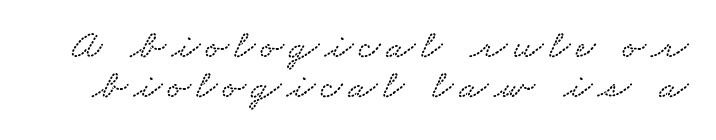
Rule under the text: the space is simply empty. The rendering uses a small line-height, squeezing the rows. Is this a fixed-width face? No — the glyphs have proportional, varying widths.
